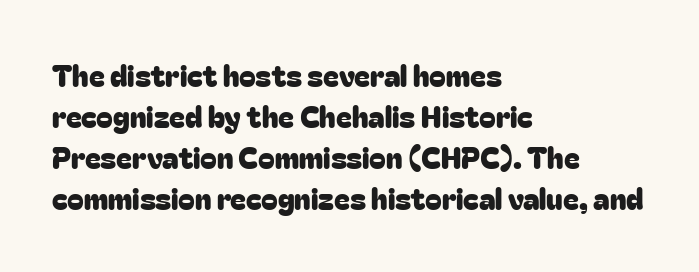
Q: Is the text italic (slanted)? A: No, it is upright.
Q: Is the typeface a serif or a sans-serif typeface? A: Sans-serif.
Q: Is the text underlined? A: No.
Q: How is the paragraph aligned? A: Left-aligned.
Q: Is the spacing between letters normal or unusually wide? A: Normal.
Q: Is the spacing between lines tight, normal or loose? A: Normal.
Q: Width (condensed, normal, or wide)? A: Normal.
Q: Stroke contrast? A: Low.
Q: x-height? A: Medium.
Q: Monospaced? A: No.
